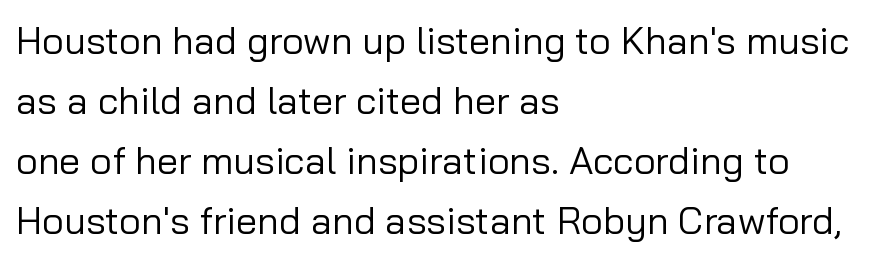
The image shows 38 px regular-weight sans-serif type, upright; set left-aligned, normal line spacing (1.58x), normal letter spacing, not underlined; low stroke contrast and a medium x-height.
